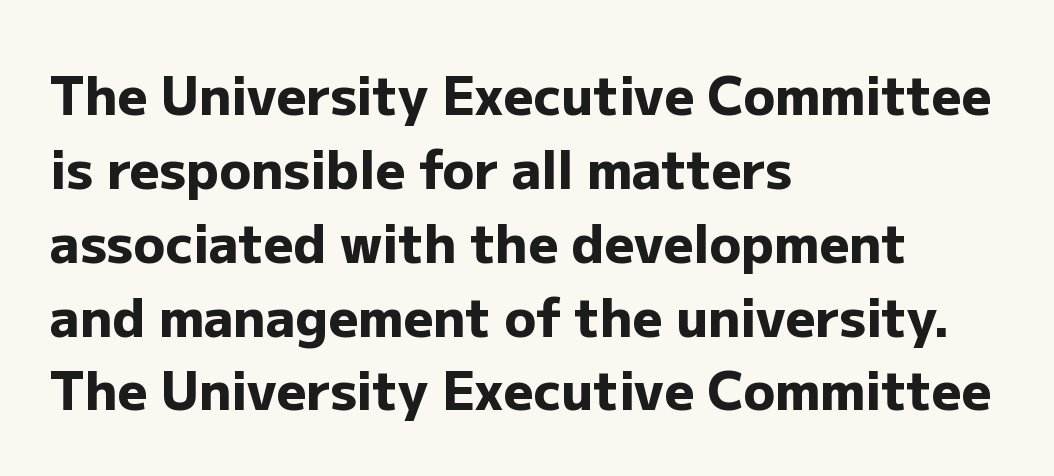
Words appear dense and cohesive because spacing is normal. Observe the absence of serifs on each vertical stroke in this sample. The typesetting leans heavy: a genuine bold. Designer's note — italics off, roman on. Alignment: flush left.
